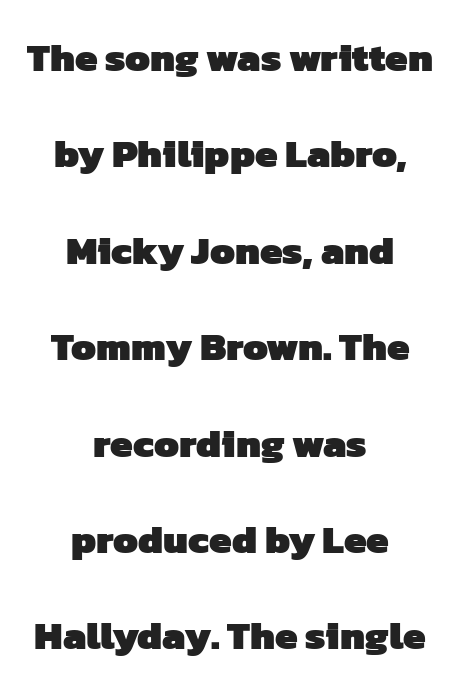
The image shows 40 px heavy sans-serif type; set centered, loose line spacing (2.41x), normal letter spacing, not underlined; low stroke contrast and a medium x-height.
